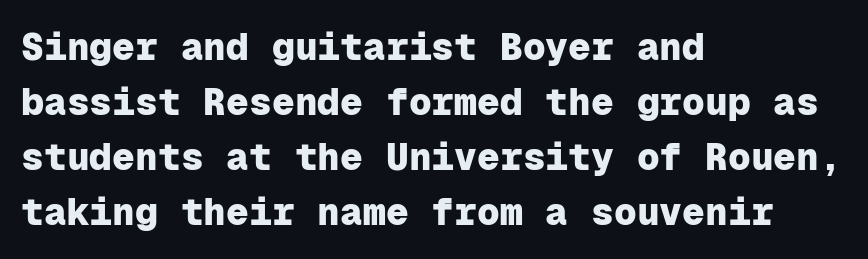
{"serif": "no", "italic": "no", "bold": "yes", "weight": "heavy", "width": "normal", "stroke_contrast": "low", "x_height": "medium", "monospaced": "yes", "underline": "no", "align": "left", "line_spacing": "normal", "line_spacing_ratio": 1.45, "letter_spacing": "normal", "letter_spacing_em": 0.0, "glyph_px": 38}
